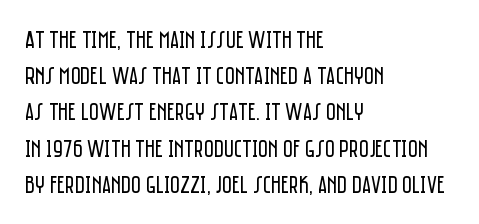
{"italic": "no", "bold": "no", "underline": "no", "align": "left", "line_spacing": "normal", "line_spacing_ratio": 1.51, "letter_spacing": "normal", "letter_spacing_em": 0.0, "glyph_px": 24}
